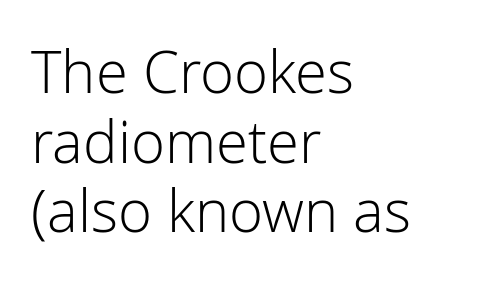
The image shows 58 px light sans-serif type, upright; set left-aligned, line spacing 1.2x, normal letter spacing, not underlined; low stroke contrast and a medium x-height.
